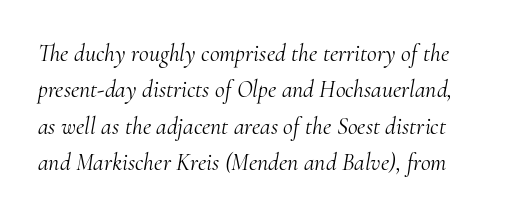
{"italic": "yes", "lean": "right", "slant_degrees": 10, "bold": "no", "underline": "no", "line_spacing": "normal", "line_spacing_ratio": 1.52, "letter_spacing": "normal", "letter_spacing_em": 0.0, "glyph_px": 24}
